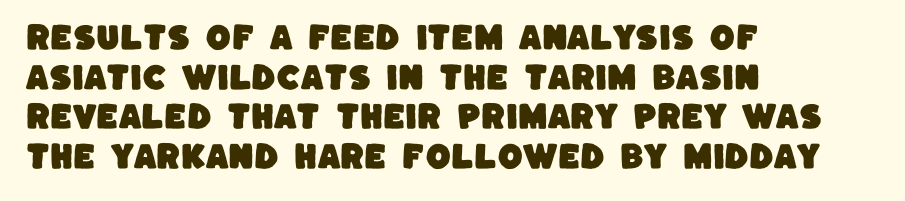
Q: Is the typeface a serif or a sans-serif typeface? A: Sans-serif.
Q: Is the text underlined? A: No.
Q: How is the paragraph aligned? A: Left-aligned.
Q: Is the spacing between letters normal or unusually wide? A: Normal.
Q: Is the spacing between lines tight, normal or loose? A: Normal.
Q: Width (condensed, normal, or wide)? A: Normal.
Q: Stroke contrast? A: Low.
Q: x-height? A: Large.
Q: Monospaced? A: No.
